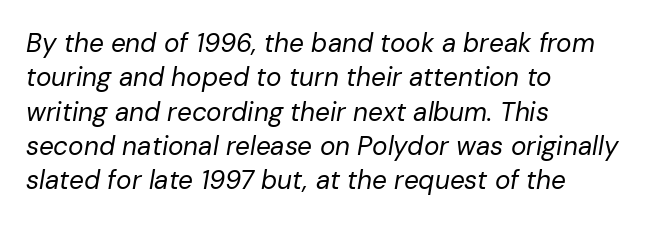
{"italic": "yes", "lean": "right", "slant_degrees": 10, "bold": "no", "underline": "no", "align": "left", "line_spacing": "normal", "line_spacing_ratio": 1.32, "letter_spacing": "normal", "letter_spacing_em": 0.0, "glyph_px": 26}
